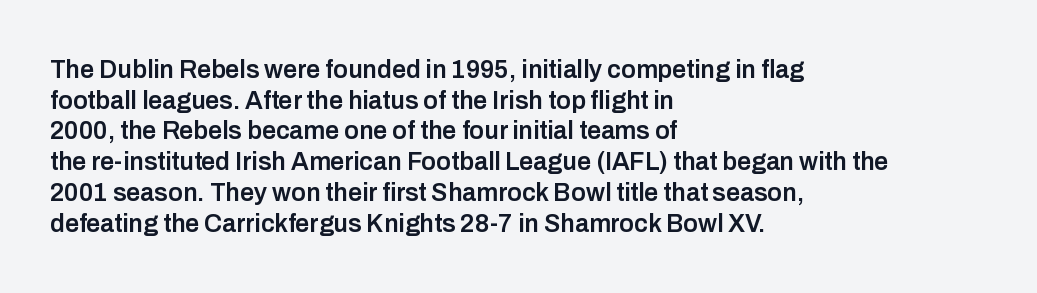
{"italic": "no", "bold": "semi", "underline": "no", "align": "left", "line_spacing_ratio": 1.23, "letter_spacing": "normal", "letter_spacing_em": 0.0, "glyph_px": 25}
